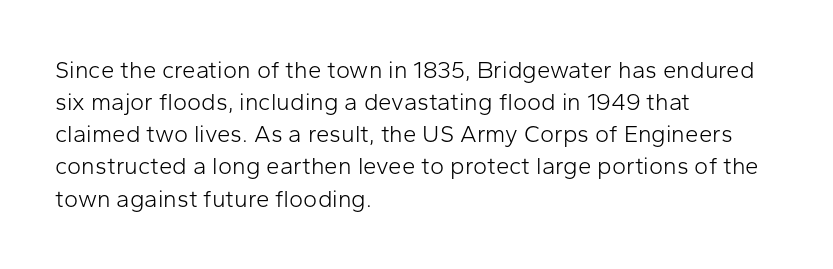
Q: Is the text bold? A: No.
Q: Is the text italic (slanted)? A: No, it is upright.
Q: Is the text underlined? A: No.
Q: How is the paragraph aligned? A: Left-aligned.
Q: Is the spacing between letters normal or unusually wide? A: Normal.
Q: Is the spacing between lines tight, normal or loose? A: Normal.
